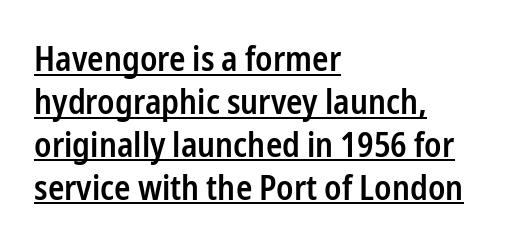
Weight: semibold (demi). This sample carries an underscore along the baseline area. You could not count columns in this text — the font is proportionally spaced. Glyph-to-glyph distance matches everyday printed text. The type family on display is of the sans-serif kind.
